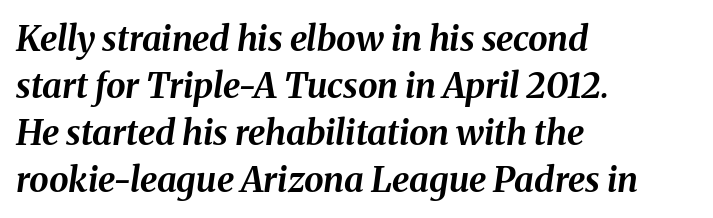
Q: Is the text bold? A: Yes.
Q: Is the text italic (slanted)? A: Yes, it leans right by about 8 degrees.
Q: Is the text underlined? A: No.
Q: How is the paragraph aligned? A: Left-aligned.
Q: Is the spacing between letters normal or unusually wide? A: Normal.
Q: Is the spacing between lines tight, normal or loose? A: Normal.
Q: Width (condensed, normal, or wide)? A: Normal.
Q: Stroke contrast? A: Medium.
Q: x-height? A: Medium.
Q: Monospaced? A: No.
